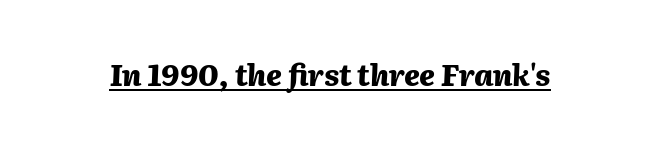
The image shows 29 px heavy type, italic (leaning right); set normal letter spacing, underlined; medium stroke contrast and a medium x-height.
